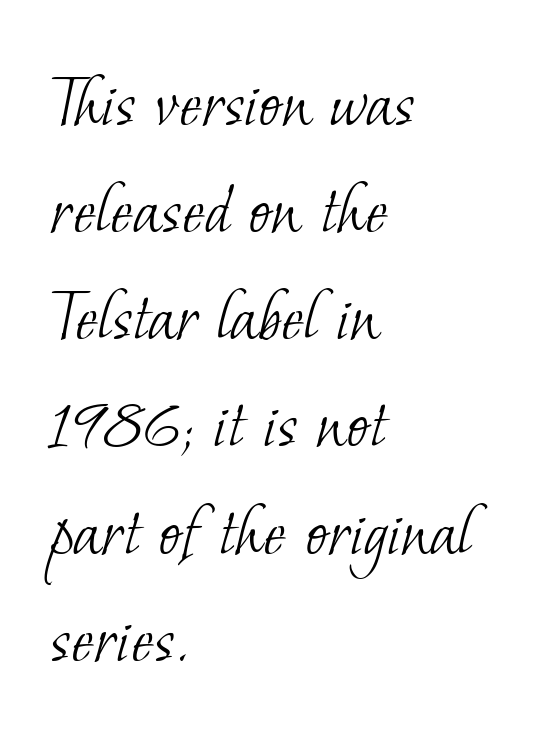
The image shows 76 px light serif type; set left-aligned, normal line spacing (1.41x), normal letter spacing, not underlined; low stroke contrast and a small x-height.
